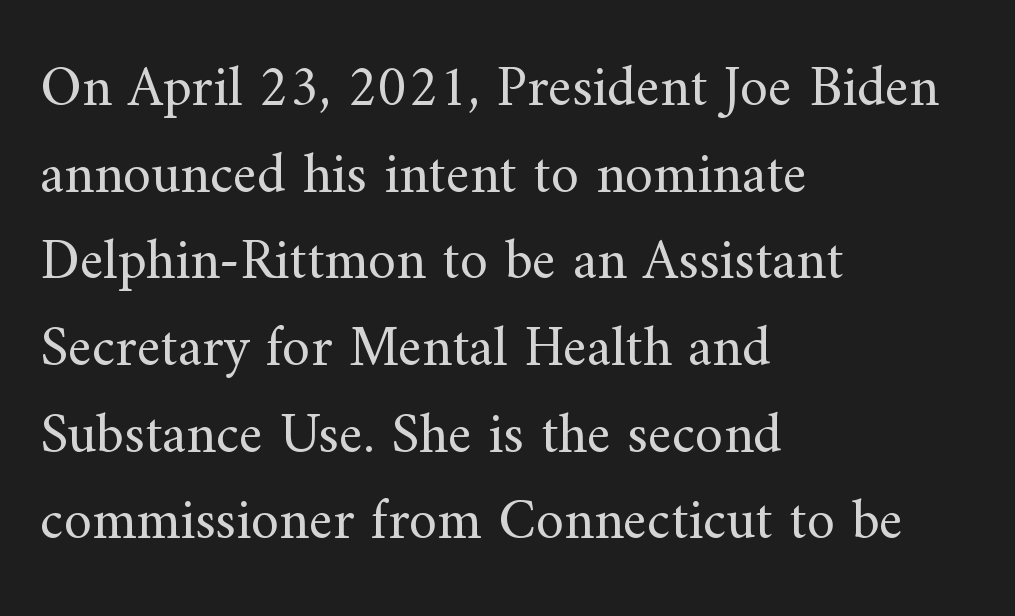
{"serif": "yes", "italic": "no", "bold": "no", "weight": "regular", "width": "normal", "stroke_contrast": "medium", "x_height": "small", "monospaced": "no", "underline": "no", "align": "left", "line_spacing": "normal", "line_spacing_ratio": 1.52, "letter_spacing": "normal", "letter_spacing_em": 0.0, "glyph_px": 57}
